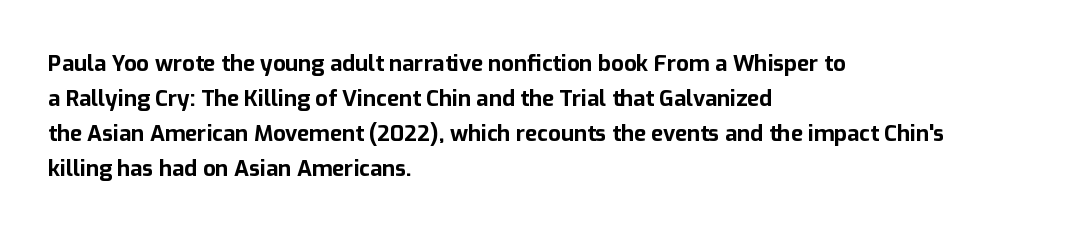
The image shows 22 px bold type, upright; set left-aligned, normal line spacing (1.59x), normal letter spacing, not underlined.
